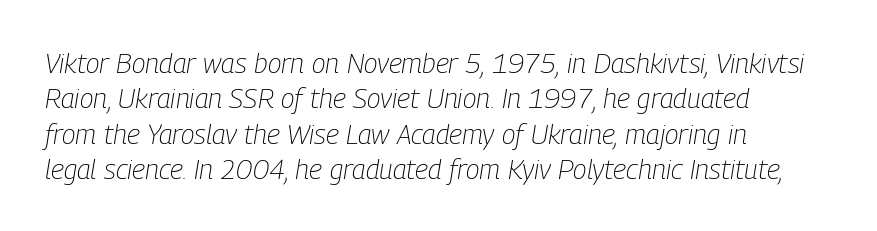
A quiet, ordinary-to-light weight characterises the typeface. Note the varied advance widths — an 'i' is clearly narrower than an 'm'. The letters sit at their default tracking, neither squeezed nor spread. The glyphs look as if they've been sheared to an angle. Vertically, the passage feels balanced, rows spaced as you'd expect.
